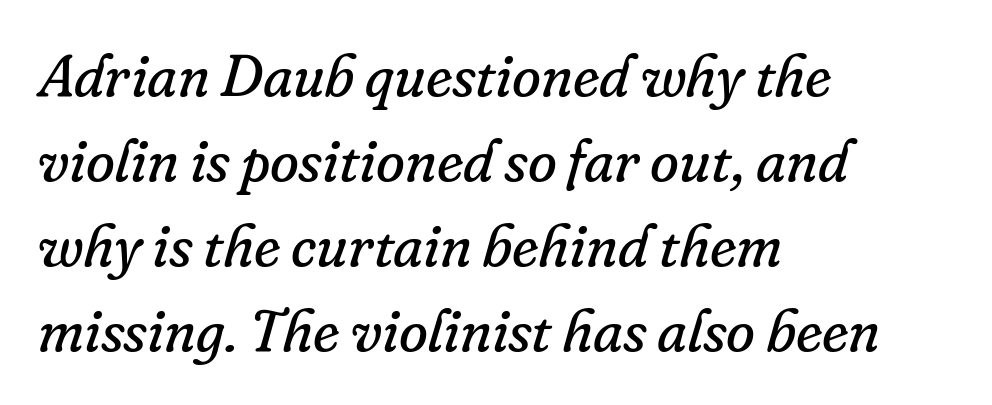
{"serif": "yes", "italic": "yes", "lean": "right", "slant_degrees": 16, "bold": "no", "weight": "regular", "width": "normal", "stroke_contrast": "low", "x_height": "small", "monospaced": "no", "underline": "no", "align": "left", "line_spacing": "normal", "line_spacing_ratio": 1.44, "letter_spacing": "normal", "letter_spacing_em": 0.0, "glyph_px": 59}
